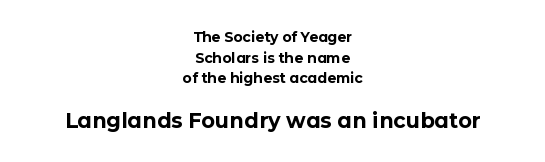
Q: Is the text bold? A: Yes.
Q: Is the text italic (slanted)? A: No, it is upright.
Q: Is the text underlined? A: No.
Q: How is the paragraph aligned? A: Centered.
Q: Is the spacing between letters normal or unusually wide? A: Normal.
Q: Is the spacing between lines tight, normal or loose? A: Normal.
Q: Which block of text is set in a larger size, the first (top) or the second (bottom)? A: The second (bottom) one.
